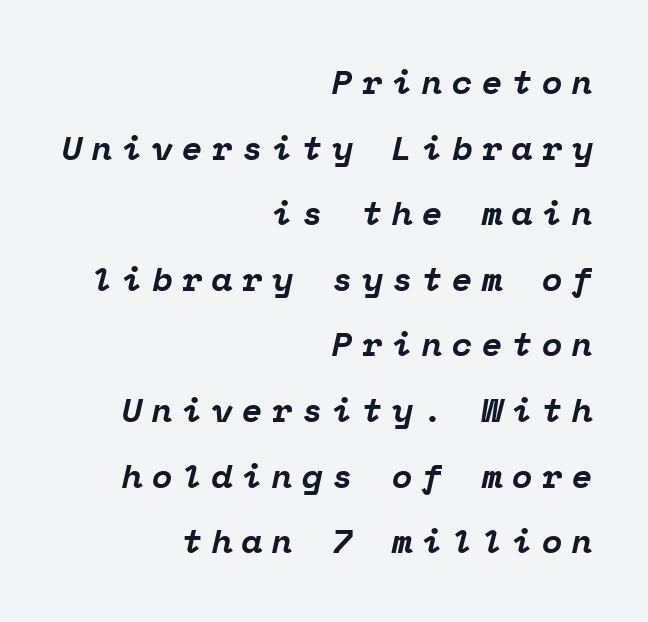
Q: Is the text bold? A: Yes.
Q: Is the text italic (slanted)? A: Yes, it leans right by about 12 degrees.
Q: Is the typeface a serif or a sans-serif typeface? A: Serif.
Q: Is the text underlined? A: No.
Q: How is the paragraph aligned? A: Right-aligned.
Q: Is the spacing between letters normal or unusually wide? A: Unusually wide.
Q: Is the spacing between lines tight, normal or loose? A: Loose.
Q: Width (condensed, normal, or wide)? A: Normal.
Q: Stroke contrast? A: Low.
Q: x-height? A: Medium.
Q: Monospaced? A: Yes.
